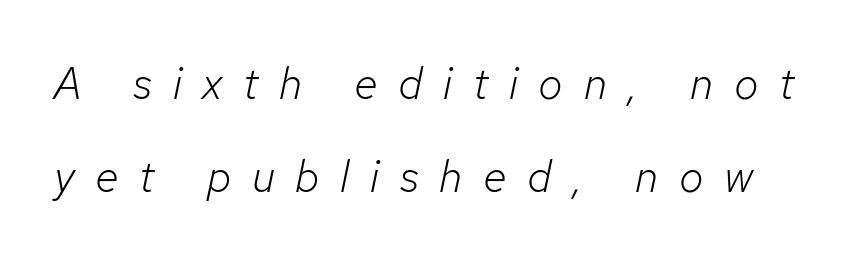
{"italic": "yes", "lean": "right", "slant_degrees": 12, "bold": "no", "weight": "light", "width": "normal", "stroke_contrast": "low", "x_height": "medium", "monospaced": "no", "underline": "no", "line_spacing": "loose", "line_spacing_ratio": 2.12, "letter_spacing": "wide", "letter_spacing_em": 0.47, "glyph_px": 44}
